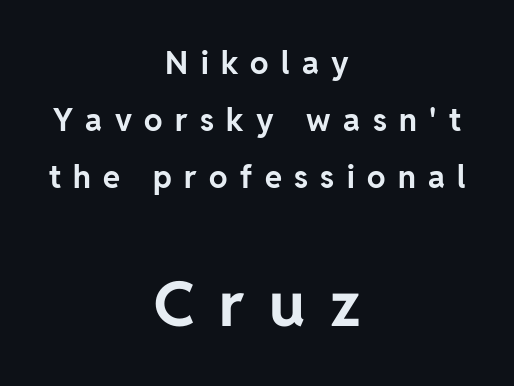
{"serif": "no", "italic": "no", "bold": "yes", "weight": "bold", "width": "normal", "stroke_contrast": "low", "x_height": "medium", "monospaced": "no", "underline": "no", "align": "center", "line_spacing_ratio": 1.84, "letter_spacing": "wide", "letter_spacing_em": 0.4, "larger_block": "second", "size_ratio": 2.0, "glyph_px": 62}
